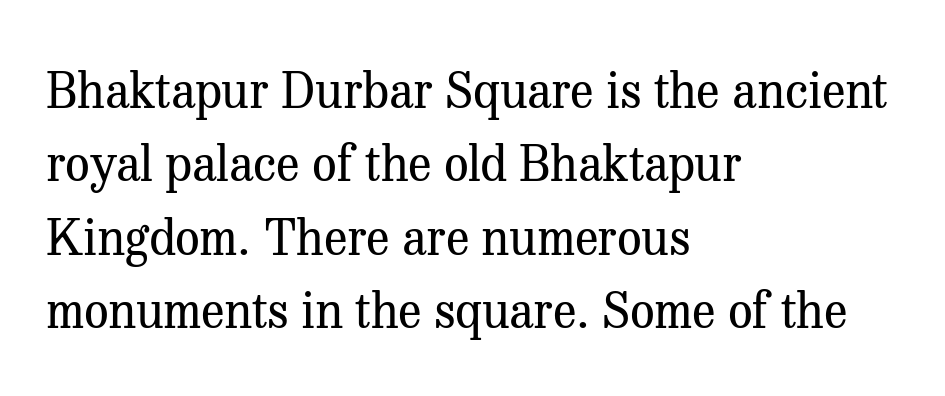
{"serif": "yes", "italic": "no", "bold": "no", "weight": "regular", "width": "normal", "stroke_contrast": "medium", "x_height": "medium", "monospaced": "no", "underline": "no", "align": "left", "line_spacing": "normal", "line_spacing_ratio": 1.5, "letter_spacing": "normal", "letter_spacing_em": 0.0, "glyph_px": 49}
